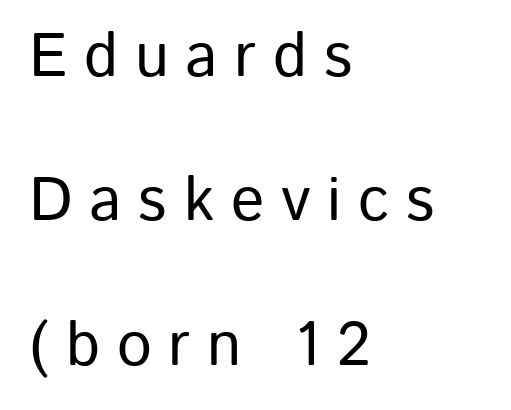
{"serif": "no", "italic": "no", "width": "normal", "stroke_contrast": "low", "x_height": "medium", "monospaced": "no", "underline": "no", "align": "left", "line_spacing": "loose", "line_spacing_ratio": 2.33, "letter_spacing": "wide", "letter_spacing_em": 0.27, "glyph_px": 62}
